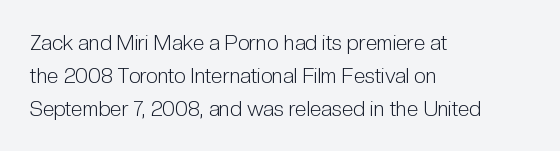
{"italic": "no", "bold": "no", "underline": "no", "align": "left", "line_spacing": "normal", "line_spacing_ratio": 1.56, "letter_spacing": "normal", "letter_spacing_em": 0.0, "glyph_px": 21}
